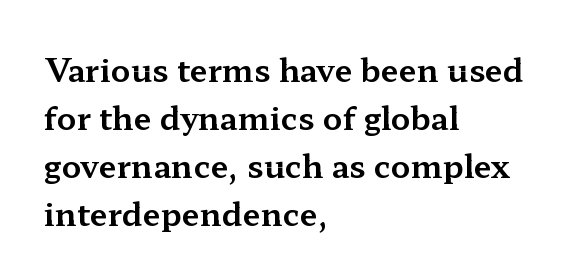
The image shows 32 px wide serif type, upright; set left-aligned, normal line spacing (1.5x), normal letter spacing, not underlined; medium stroke contrast and a medium x-height.
